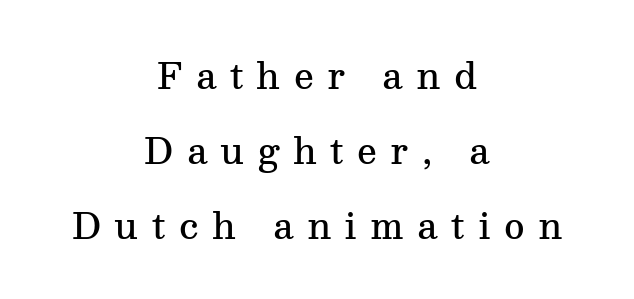
Spacing verdict: proportional, widths tailored to each character. The designer went with a serif here, giving each stem small feet. Check the space under the baseline: it is left empty. Every character sits straight up, as roman type does. Does the weight exceed regular? Yes, but only to semibold.
